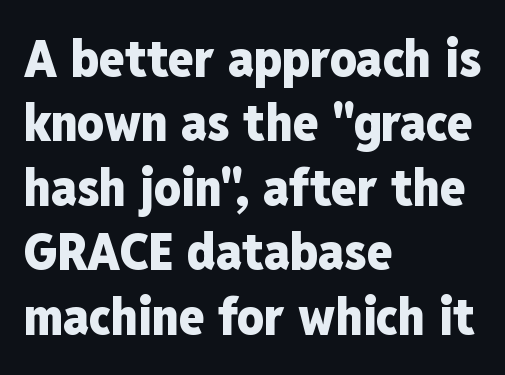
Q: Is the text bold? A: Yes.
Q: Is the text italic (slanted)? A: No, it is upright.
Q: Is the typeface a serif or a sans-serif typeface? A: Sans-serif.
Q: Is the text underlined? A: No.
Q: How is the paragraph aligned? A: Left-aligned.
Q: Is the spacing between letters normal or unusually wide? A: Normal.
Q: Width (condensed, normal, or wide)? A: Condensed.
Q: Stroke contrast? A: Low.
Q: x-height? A: Medium.
Q: Monospaced? A: No.
